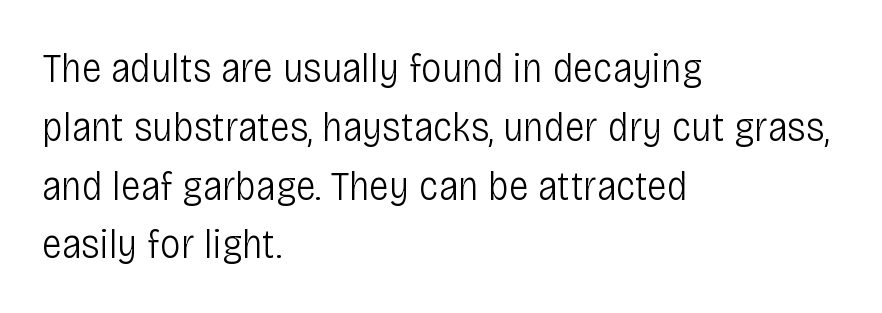
The image shows 42 px light, condensed sans-serif type, upright; set left-aligned, normal line spacing (1.4x), normal letter spacing, not underlined; low stroke contrast and a large x-height.
